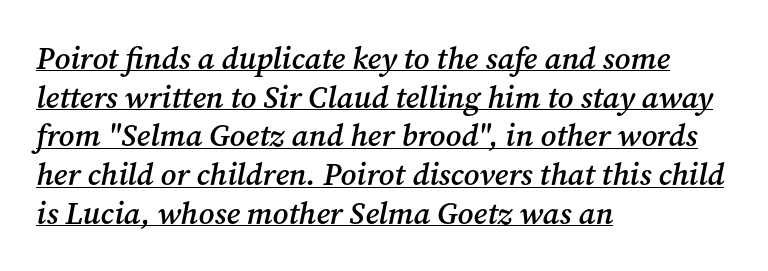
Q: Is the text bold? A: Semi-bold.
Q: Is the text italic (slanted)? A: Yes, it leans right by about 12 degrees.
Q: Is the typeface a serif or a sans-serif typeface? A: Serif.
Q: Is the text underlined? A: Yes.
Q: How is the paragraph aligned? A: Left-aligned.
Q: Is the spacing between letters normal or unusually wide? A: Normal.
Q: Is the spacing between lines tight, normal or loose? A: Normal.
Q: Width (condensed, normal, or wide)? A: Normal.
Q: Stroke contrast? A: Medium.
Q: x-height? A: Medium.
Q: Monospaced? A: No.
